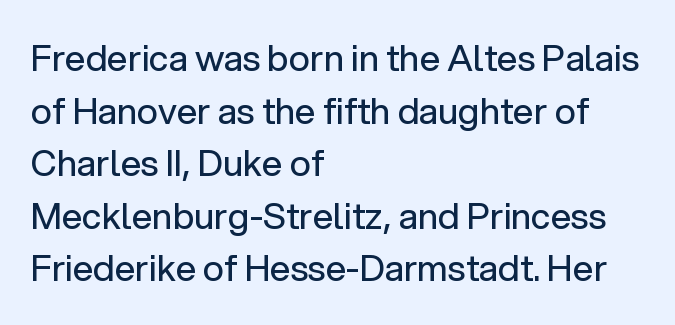
{"serif": "no", "italic": "no", "bold": "no", "weight": "regular", "width": "normal", "stroke_contrast": "low", "x_height": "medium", "monospaced": "no", "underline": "no", "align": "left", "line_spacing": "normal", "line_spacing_ratio": 1.46, "letter_spacing": "normal", "letter_spacing_em": 0.0, "glyph_px": 36}
